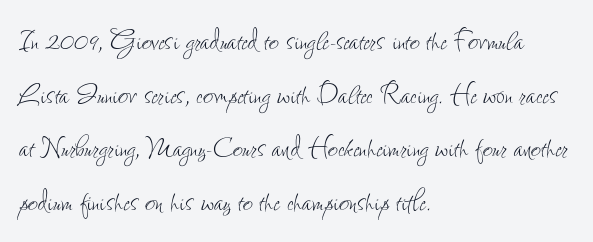
Typeset ragged right — the left edge is the straight one. The face looks like a standard text weight, possibly lighter. The passage shown is typed in a proportional face where columns would drift.
